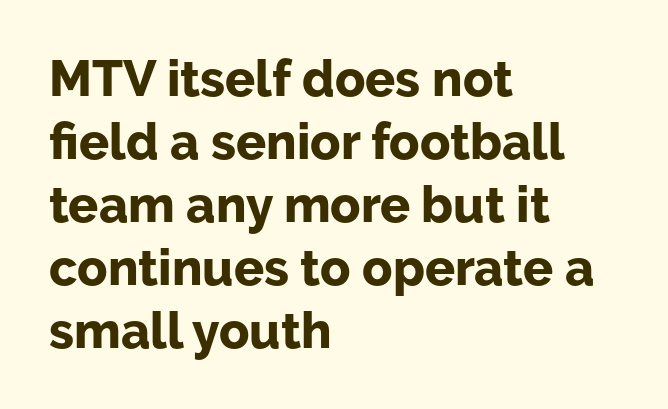
The image shows 50 px bold sans-serif type, upright; set left-aligned, normal line spacing (1.26x), normal letter spacing, not underlined; low stroke contrast and a medium x-height.
